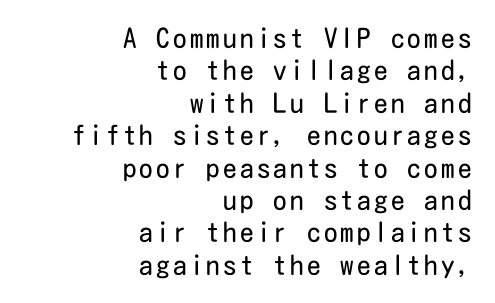
The image shows 27 px text type, upright; set right-aligned, line spacing 1.2x, not underlined.
